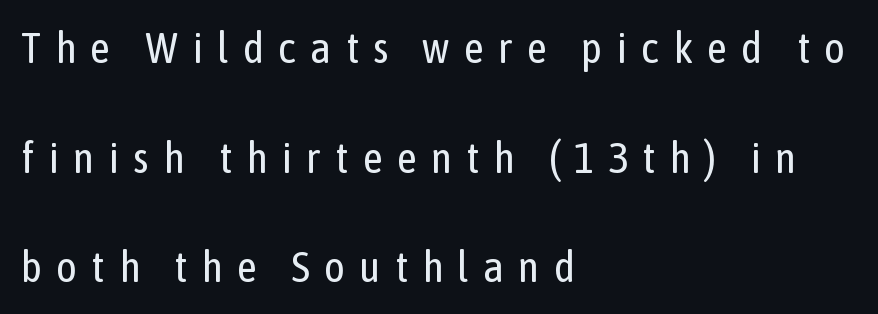
Compared with typical paragraphs, the rows here are farther apart. Ordinary non-slanted type is in use. Grotesque or geometric, the face here clearly has no serifs. Proportional: the letters do not fall into vertical columns. The characters are drawn with everyday or finer stroke widths.
